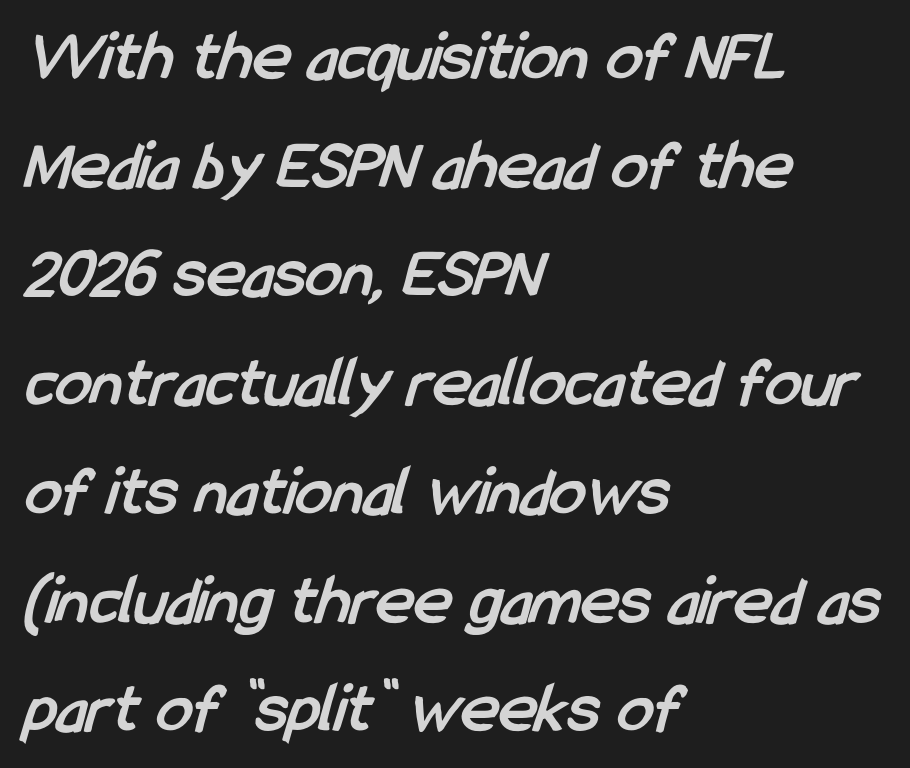
{"serif": "no", "bold": "yes", "weight": "semibold", "width": "condensed", "stroke_contrast": "low", "x_height": "medium", "monospaced": "no", "underline": "no", "align": "left", "line_spacing": "normal", "line_spacing_ratio": 1.51, "letter_spacing": "normal", "letter_spacing_em": 0.0, "glyph_px": 72}
